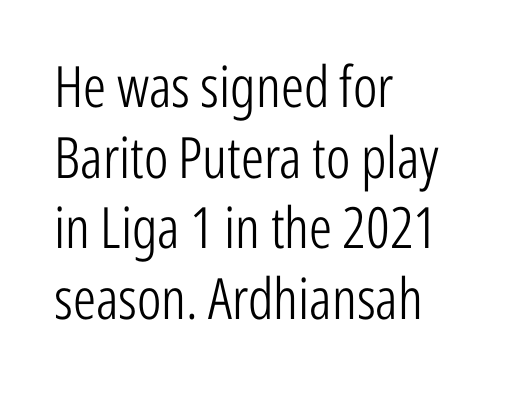
The image shows 57 px light, condensed sans-serif type, upright; set left-aligned, line spacing 1.24x, normal letter spacing, not underlined; low stroke contrast and a medium x-height.
